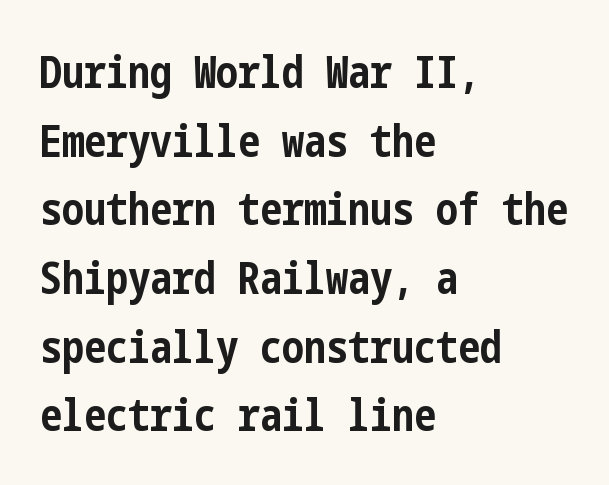
Q: Is the text bold? A: Yes.
Q: Is the text italic (slanted)? A: No, it is upright.
Q: Is the typeface a serif or a sans-serif typeface? A: Sans-serif.
Q: Is the text underlined? A: No.
Q: How is the paragraph aligned? A: Left-aligned.
Q: Is the spacing between letters normal or unusually wide? A: Normal.
Q: Is the spacing between lines tight, normal or loose? A: Normal.
Q: Width (condensed, normal, or wide)? A: Condensed.
Q: Stroke contrast? A: Low.
Q: x-height? A: Medium.
